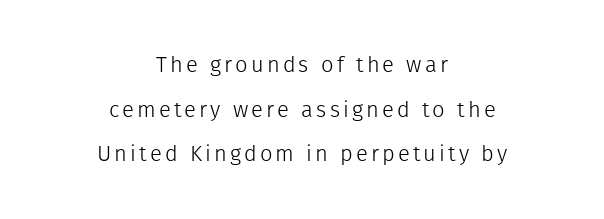
{"italic": "no", "bold": "no", "underline": "no", "align": "center", "line_spacing": "loose", "line_spacing_ratio": 2.03, "glyph_px": 22}
